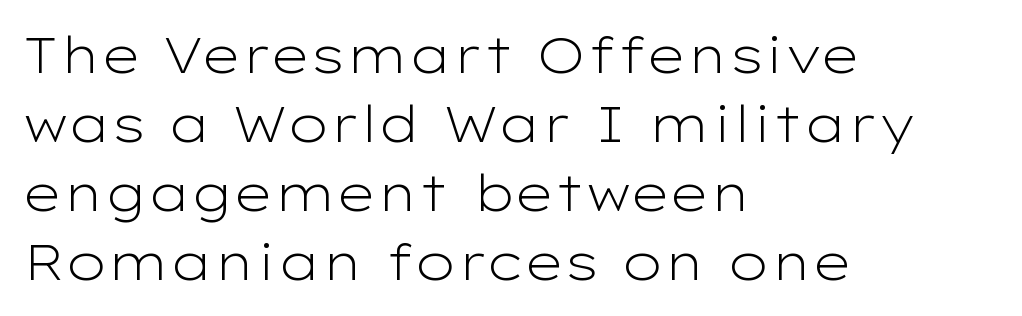
Q: Is the text bold? A: No.
Q: Is the text italic (slanted)? A: No, it is upright.
Q: Is the typeface a serif or a sans-serif typeface? A: Sans-serif.
Q: Is the text underlined? A: No.
Q: How is the paragraph aligned? A: Left-aligned.
Q: Is the spacing between letters normal or unusually wide? A: Normal.
Q: Is the spacing between lines tight, normal or loose? A: Normal.
Q: Width (condensed, normal, or wide)? A: Wide.
Q: Stroke contrast? A: Low.
Q: x-height? A: Medium.
Q: Monospaced? A: No.
